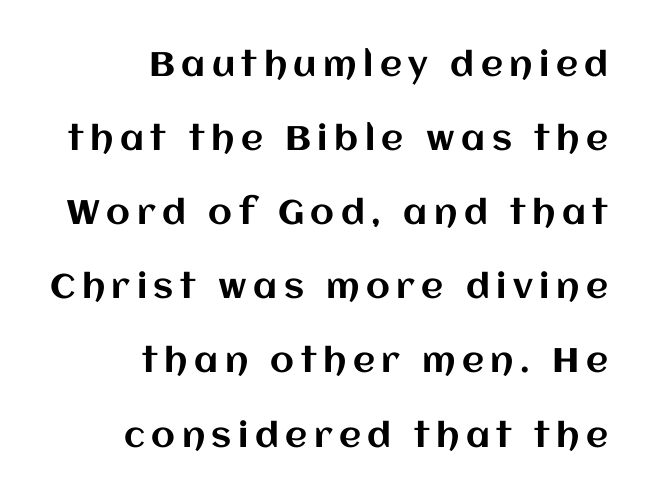
Q: Is the text italic (slanted)? A: No, it is upright.
Q: Is the text underlined? A: No.
Q: How is the paragraph aligned? A: Right-aligned.
Q: Is the spacing between lines tight, normal or loose? A: Loose.
Q: Width (condensed, normal, or wide)? A: Normal.
Q: Stroke contrast? A: Medium.
Q: x-height? A: Large.
Q: Monospaced? A: No.
